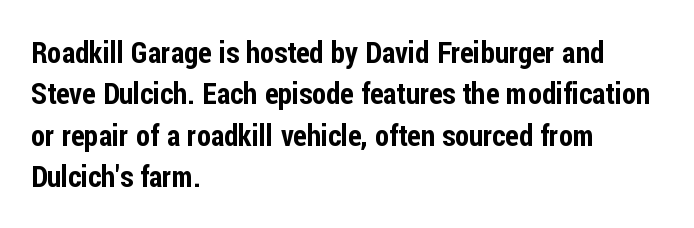
In terms of letterform style, serifs are entirely absent. Glance below the letters and you will spot only blank space. The typesetter chose a ragged-right arrangement here. The rendering keeps characters at their native spacing. The face used here is proportionally spaced, like ordinary book or web type.
